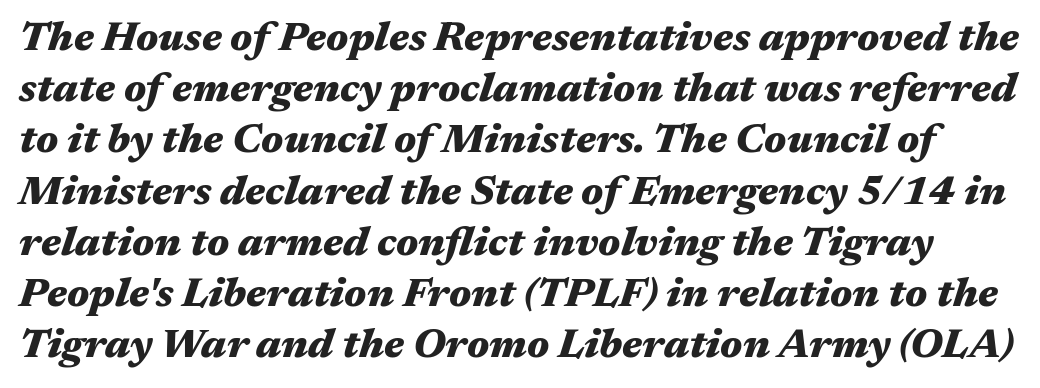
Compared with an ordinary text face, these strokes are far heavier — a full bold. Does the leading feel generous? No, just average. The strip under each line holds only bare page. A typesetter would call this zero additional tracking. Is the type slanted? Yes — the strokes lean at a clear angle. Spacing verdict: proportional, widths tailored to each character.
